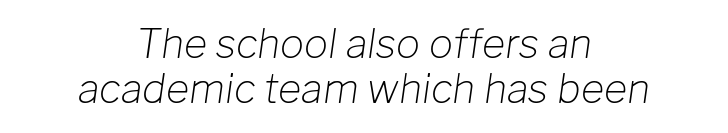
The image shows 40 px light type, italic (leaning right); set centered, tight line spacing (1.13x), normal letter spacing, not underlined; low stroke contrast and a medium x-height.
